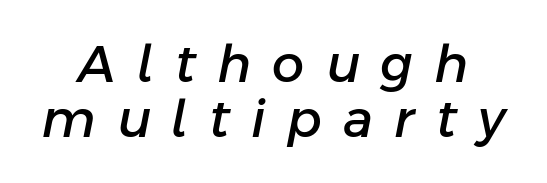
{"italic": "yes", "lean": "right", "slant_degrees": 11, "width": "normal", "stroke_contrast": "low", "x_height": "medium", "monospaced": "no", "underline": "no", "line_spacing": "tight", "line_spacing_ratio": 1.07, "letter_spacing": "wide", "letter_spacing_em": 0.42, "glyph_px": 51}
